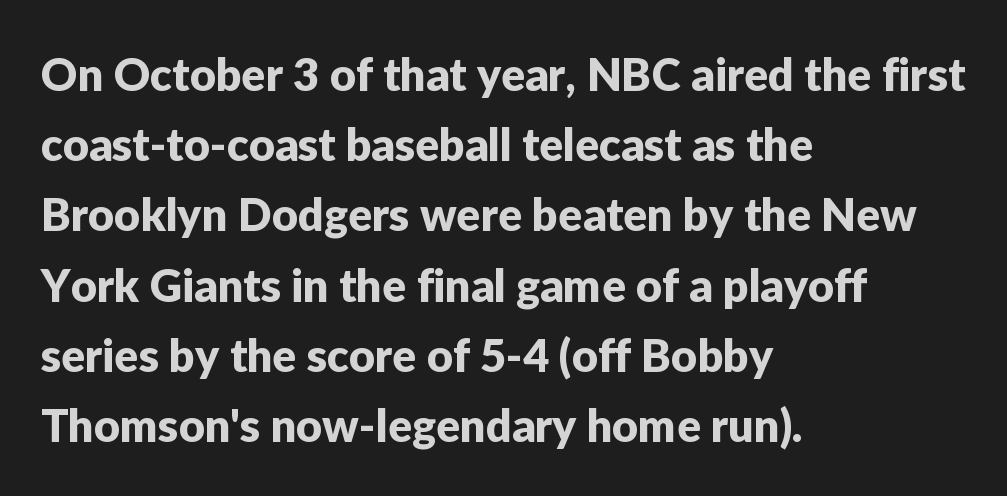
The foot of each line stays bare and open. Alignment: flush left. I'd call this a sans setting — the letters go barefoot. Here the designer chose a conventional face with non-uniform glyph widths.
